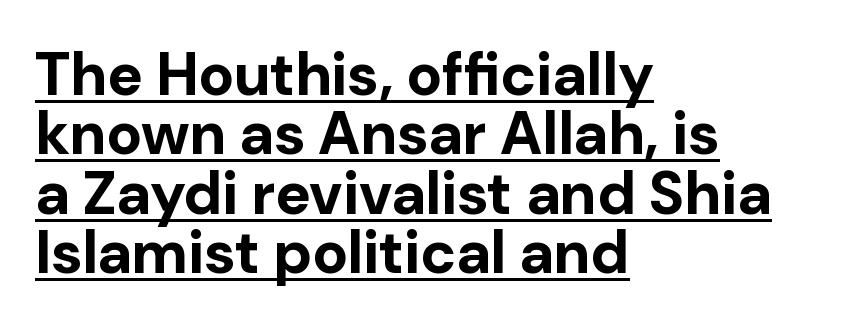
{"serif": "no", "italic": "no", "bold": "yes", "weight": "bold", "width": "normal", "stroke_contrast": "low", "x_height": "medium", "monospaced": "no", "underline": "yes", "align": "left", "line_spacing": "tight", "line_spacing_ratio": 0.99, "letter_spacing": "normal", "letter_spacing_em": 0.0, "glyph_px": 60}
